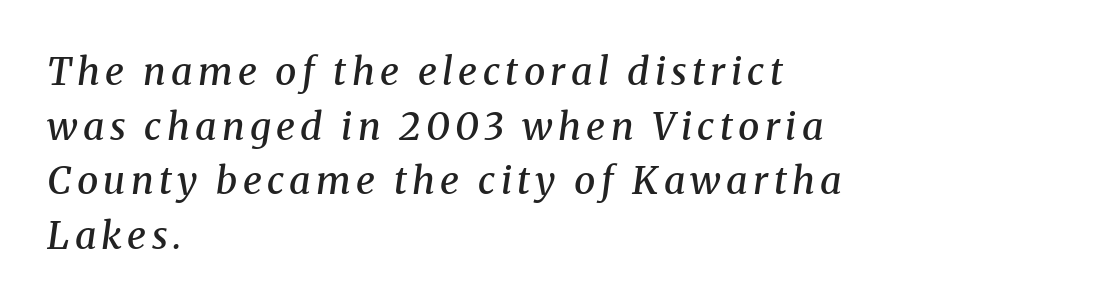
Q: Is the text bold? A: Semi-bold.
Q: Is the text italic (slanted)? A: Yes, it leans right by about 8 degrees.
Q: Is the typeface a serif or a sans-serif typeface? A: Serif.
Q: Is the text underlined? A: No.
Q: How is the paragraph aligned? A: Left-aligned.
Q: Is the spacing between lines tight, normal or loose? A: Normal.
Q: Width (condensed, normal, or wide)? A: Normal.
Q: Stroke contrast? A: Medium.
Q: x-height? A: Medium.
Q: Monospaced? A: No.
